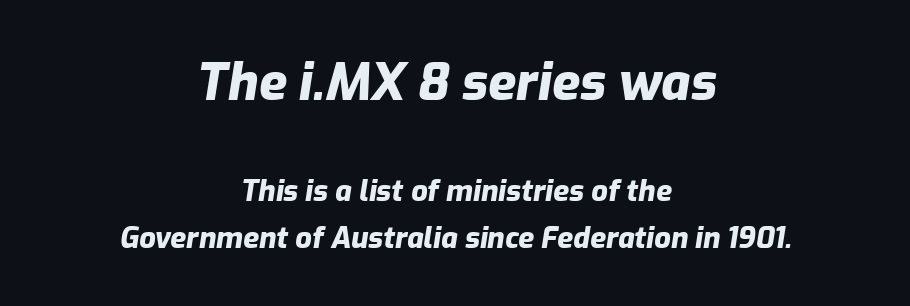
This rendering features lettering with no underline. Here the first block reads like a headline and the second like body copy. This sample has the flowing, uneven cadence of proportional lettering. In terms of posture, this sample is oblique. Baseline-to-baseline distance is the conventional proportion of letter height. Observe the ordinary spacing: letters are neighbours, not strangers.
